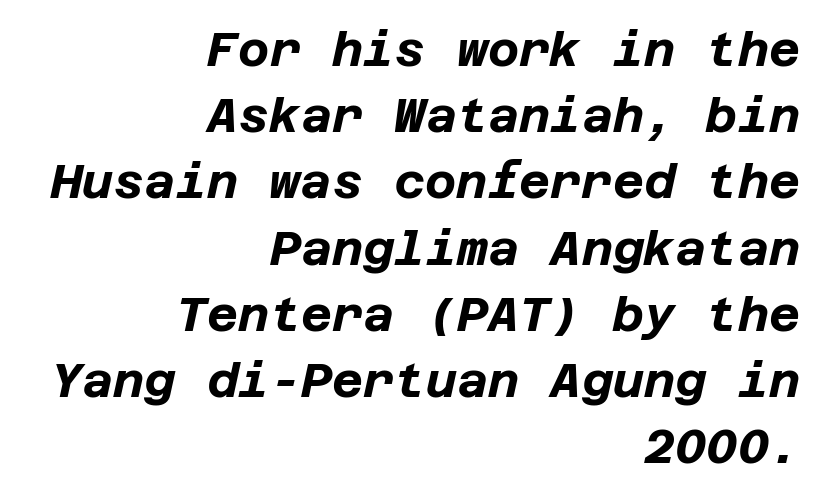
Q: Is the text bold? A: Yes.
Q: Is the text italic (slanted)? A: Yes, it leans right by about 12 degrees.
Q: Is the text underlined? A: No.
Q: How is the paragraph aligned? A: Right-aligned.
Q: Is the spacing between letters normal or unusually wide? A: Normal.
Q: Is the spacing between lines tight, normal or loose? A: Normal.
Q: Width (condensed, normal, or wide)? A: Normal.
Q: Stroke contrast? A: Low.
Q: x-height? A: Large.
